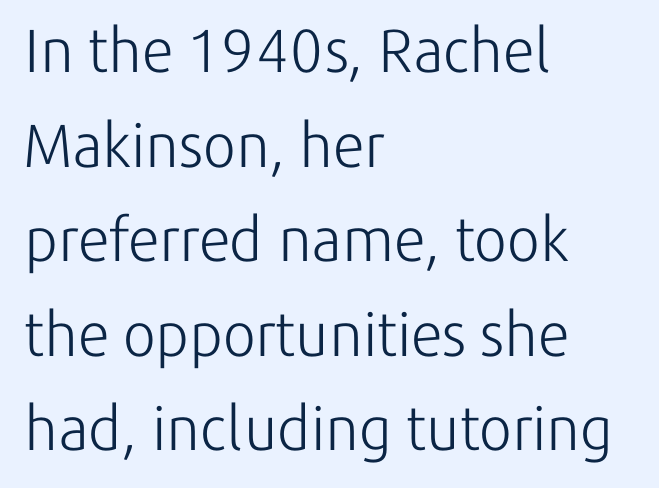
Beneath every word, the page is bare. The letters stand upright; this is a roman face. A typesetter would label this face a sans. Looks like regular typesetting: each glyph gets only the width it needs. If you measured baseline to baseline, you'd find a middling distance.
